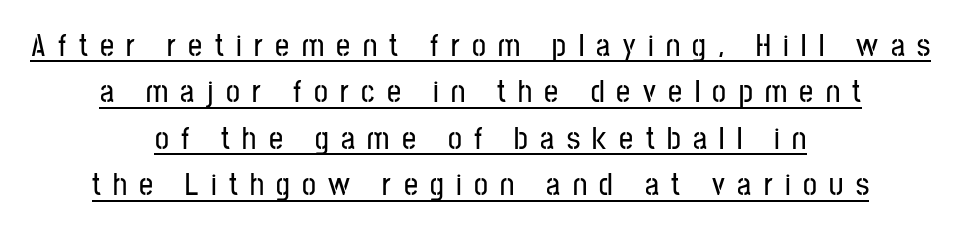
The image shows 31 px condensed sans-serif type, upright; set centered, normal line spacing (1.5x), unusually wide letter spacing (+0.4 em), underlined; low stroke contrast and a medium x-height.
